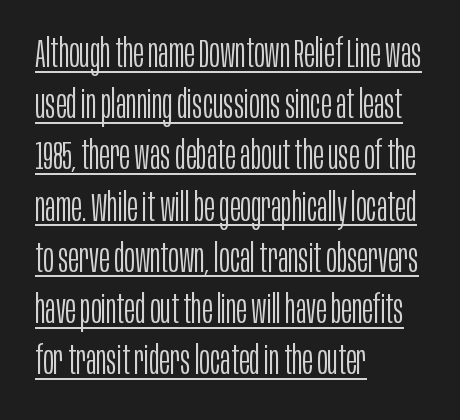
The image shows 40 px light, condensed sans-serif type, upright; set left-aligned, normal line spacing (1.28x), normal letter spacing, underlined; low stroke contrast and a large x-height.
